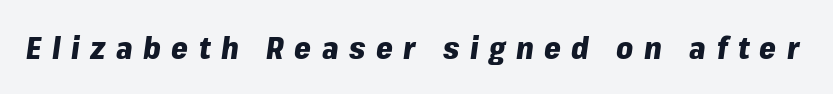
Q: Is the text bold? A: Yes.
Q: Is the text italic (slanted)? A: Yes, it leans right by about 8 degrees.
Q: Is the text underlined? A: No.
Q: Is the spacing between letters normal or unusually wide? A: Unusually wide.
Q: Width (condensed, normal, or wide)? A: Normal.
Q: Stroke contrast? A: Low.
Q: x-height? A: Medium.
Q: Monospaced? A: No.
